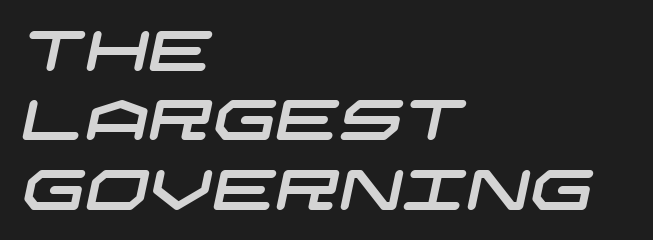
Q: Is the typeface a serif or a sans-serif typeface? A: Sans-serif.
Q: Is the text underlined? A: No.
Q: How is the paragraph aligned? A: Left-aligned.
Q: Is the spacing between letters normal or unusually wide? A: Normal.
Q: Width (condensed, normal, or wide)? A: Wide.
Q: Stroke contrast? A: Low.
Q: x-height? A: Large.
